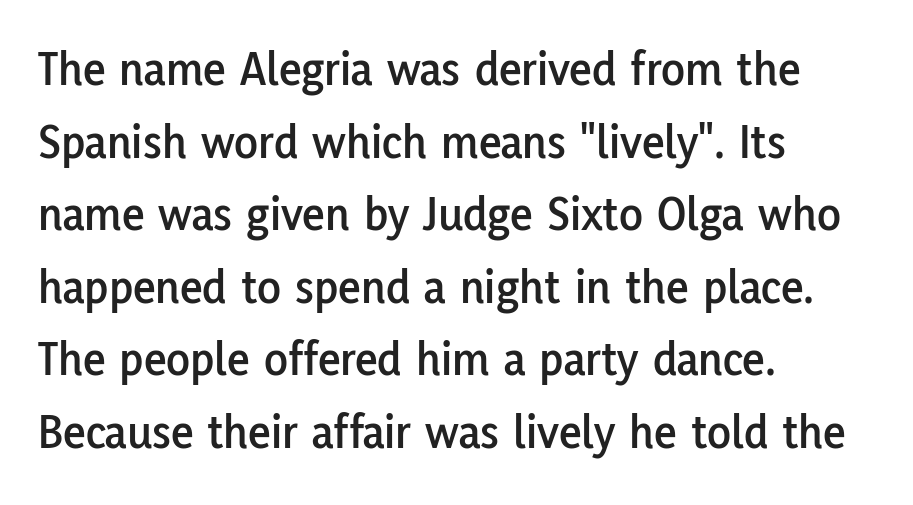
Q: Is the text italic (slanted)? A: No, it is upright.
Q: Is the typeface a serif or a sans-serif typeface? A: Sans-serif.
Q: Is the text underlined? A: No.
Q: How is the paragraph aligned? A: Left-aligned.
Q: Is the spacing between letters normal or unusually wide? A: Normal.
Q: Is the spacing between lines tight, normal or loose? A: Normal.
Q: Width (condensed, normal, or wide)? A: Normal.
Q: Stroke contrast? A: Low.
Q: x-height? A: Medium.
Q: Monospaced? A: No.
